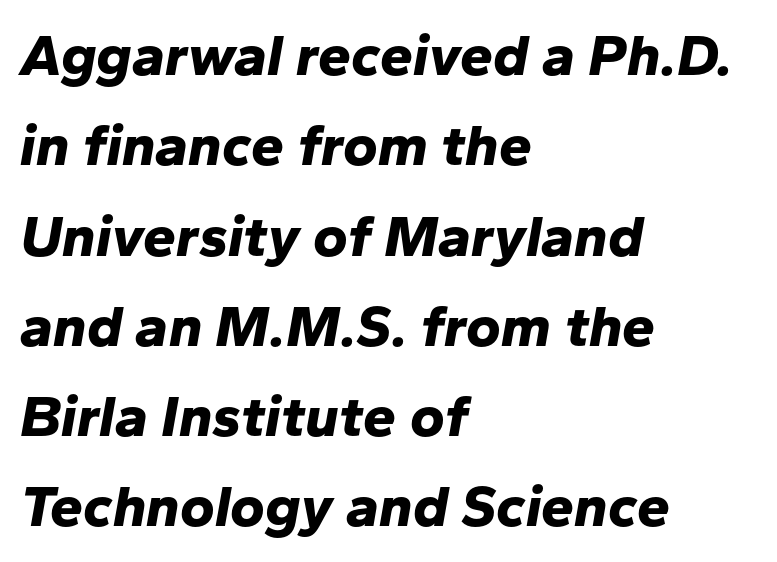
{"italic": "yes", "lean": "right", "slant_degrees": 10, "bold": "yes", "weight": "bold", "width": "normal", "stroke_contrast": "low", "x_height": "medium", "monospaced": "no", "underline": "no", "align": "left", "line_spacing": "normal", "line_spacing_ratio": 1.53, "letter_spacing": "normal", "letter_spacing_em": 0.0, "glyph_px": 59}
